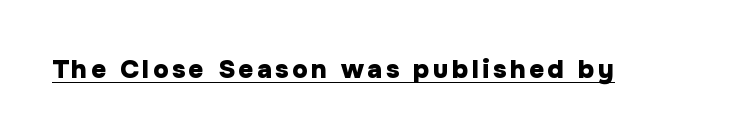
The font's upright variant was chosen for this text. Heavy-handed strokes throughout: this text is bold. Each line of the rendering has a horizontal stroke beneath the glyphs.
